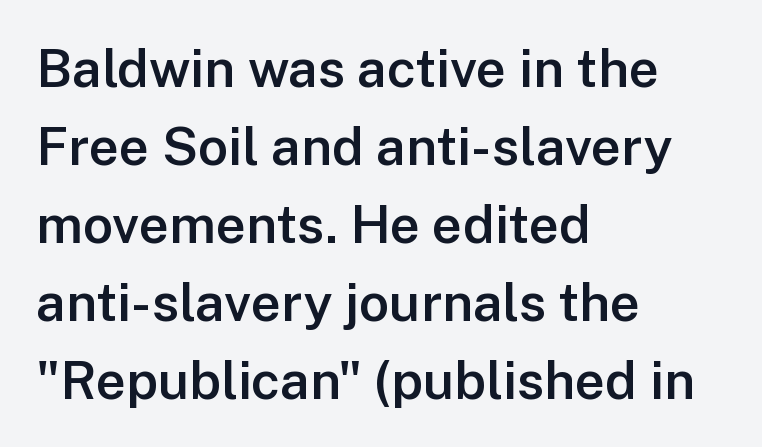
{"serif": "no", "italic": "no", "bold": "semi", "weight": "semibold", "width": "normal", "stroke_contrast": "low", "x_height": "medium", "monospaced": "no", "underline": "no", "align": "left", "line_spacing": "normal", "line_spacing_ratio": 1.47, "letter_spacing": "normal", "letter_spacing_em": 0.0, "glyph_px": 53}
